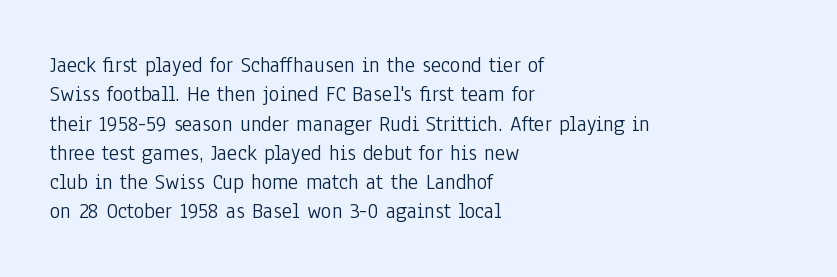
Caption: face not bold, strokes unweighted. Whoever set this chose a conventional vertical rhythm. This sample uses plain, unmodified letter spacing. The lettering stays uniformly vertical, giving the passage a roman look. Rule under the text: the space is simply empty.
